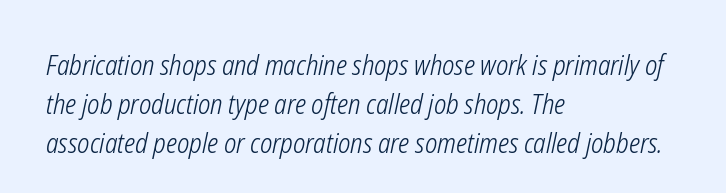
The image shows 27 px text type, italic (leaning right); set left-aligned, normal line spacing (1.45x), normal letter spacing, not underlined.
